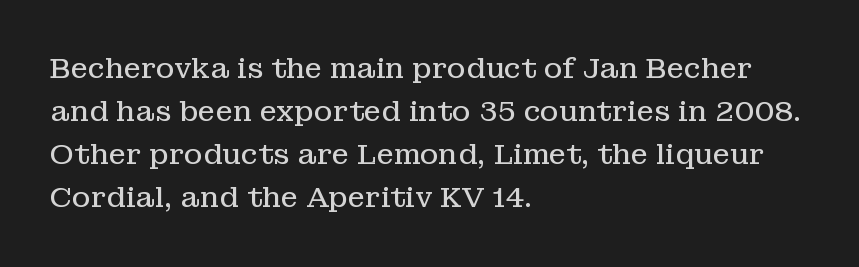
Q: Is the text bold? A: No.
Q: Is the text italic (slanted)? A: No, it is upright.
Q: Is the typeface a serif or a sans-serif typeface? A: Serif.
Q: Is the text underlined? A: No.
Q: How is the paragraph aligned? A: Left-aligned.
Q: Is the spacing between letters normal or unusually wide? A: Normal.
Q: Is the spacing between lines tight, normal or loose? A: Normal.
Q: Width (condensed, normal, or wide)? A: Normal.
Q: Stroke contrast? A: Low.
Q: x-height? A: Medium.
Q: Monospaced? A: No.
